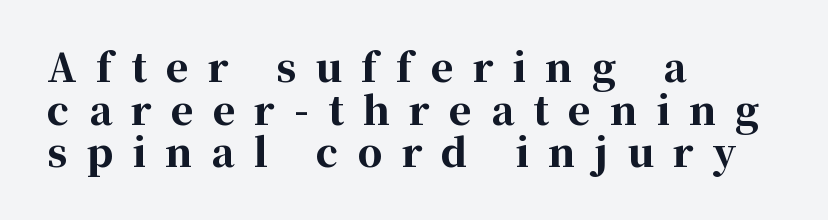
Q: Is the text bold? A: Yes.
Q: Is the text italic (slanted)? A: No, it is upright.
Q: Is the typeface a serif or a sans-serif typeface? A: Serif.
Q: Is the text underlined? A: No.
Q: How is the paragraph aligned? A: Left-aligned.
Q: Is the spacing between letters normal or unusually wide? A: Unusually wide.
Q: Is the spacing between lines tight, normal or loose? A: Tight.
Q: Width (condensed, normal, or wide)? A: Normal.
Q: Stroke contrast? A: High.
Q: x-height? A: Medium.
Q: Monospaced? A: No.
